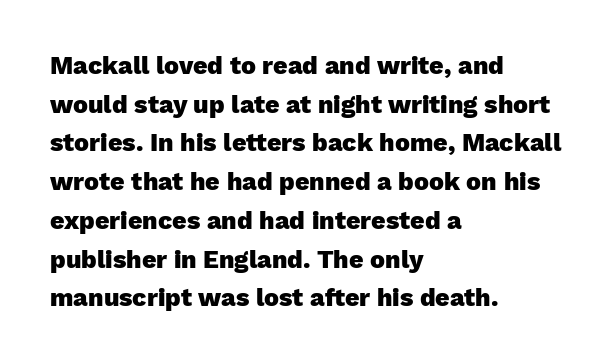
Lines of text with bare space underneath. Default kerning and tracking; the words read as compact shapes. Typeset ragged right — the left edge is the straight one. Regarding leading, the lines here are spaced in the standard way. Every stem runs plumb, perpendicular to the baseline.
